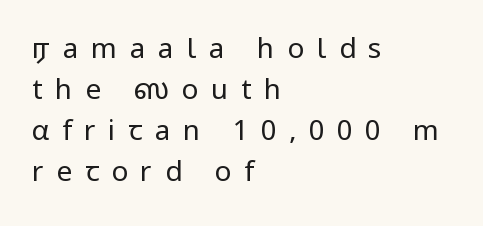
Q: Is the text bold? A: No.
Q: Is the text italic (slanted)? A: No, it is upright.
Q: Is the typeface a serif or a sans-serif typeface? A: Sans-serif.
Q: Is the text underlined? A: No.
Q: How is the paragraph aligned? A: Left-aligned.
Q: Is the spacing between letters normal or unusually wide? A: Unusually wide.
Q: Is the spacing between lines tight, normal or loose? A: Normal.
Q: Width (condensed, normal, or wide)? A: Normal.
Q: Stroke contrast? A: Low.
Q: x-height? A: Medium.
Q: Monospaced? A: No.
